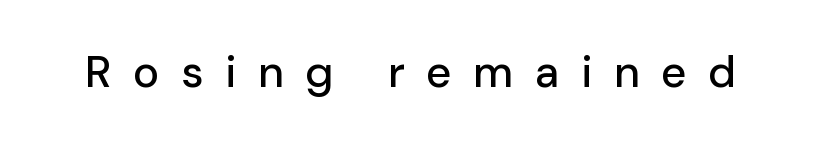
Notice how the stems are strictly vertical — no italics here. Check where the strokes stop: nothing finishes them off — pure sans. Varying glyph widths throughout — classic text-font behaviour. The horizontal fit of the characters is loose and conspicuously gappy. Check the space under the baseline: it is left empty.
